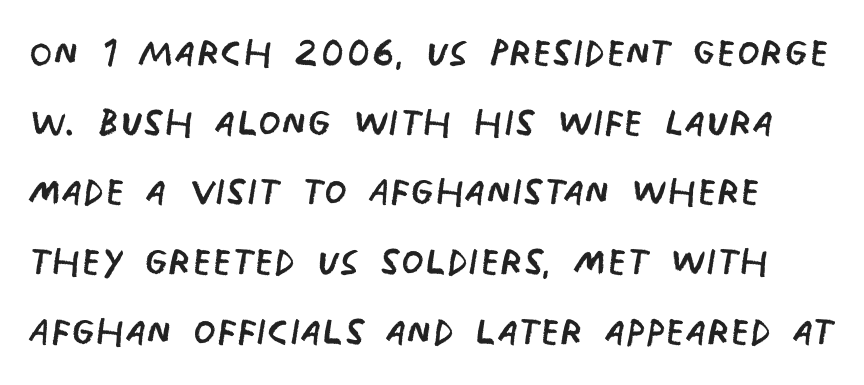
The image shows 52 px regular-weight, condensed sans-serif type; set normal line spacing (1.34x), normal letter spacing, not underlined; low stroke contrast and a large x-height.
